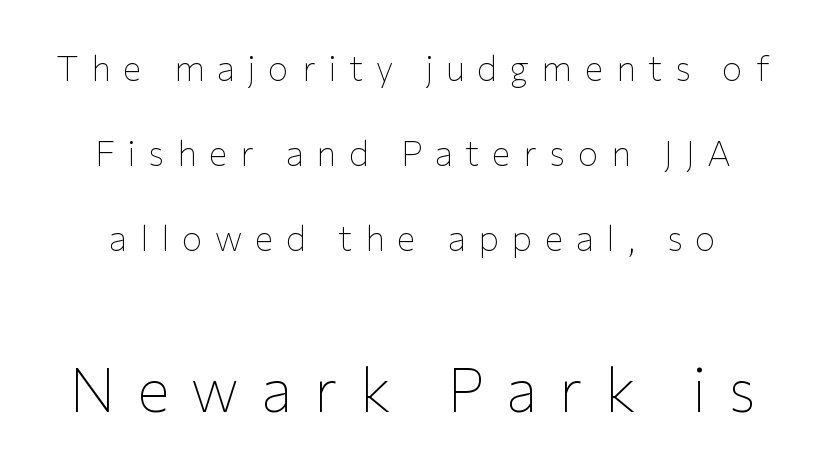
{"serif": "no", "italic": "no", "bold": "no", "weight": "thin", "width": "normal", "stroke_contrast": "low", "x_height": "medium", "monospaced": "no", "underline": "no", "line_spacing": "loose", "line_spacing_ratio": 2.43, "letter_spacing": "wide", "letter_spacing_em": 0.36, "larger_block": "second", "size_ratio": 1.74, "glyph_px": 61}
